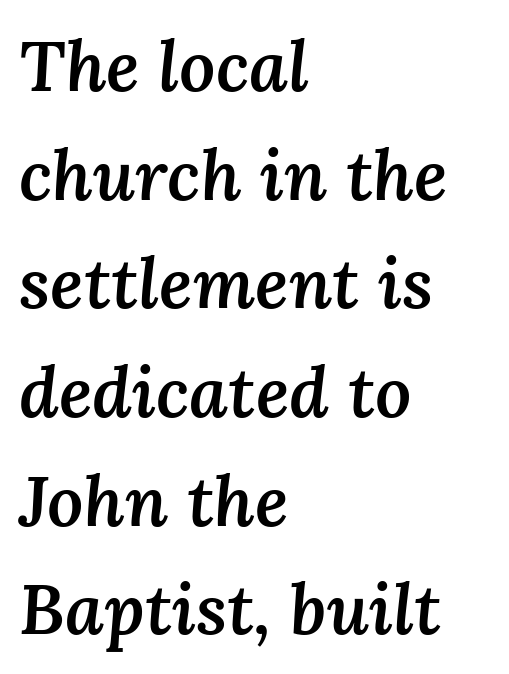
Q: Is the text bold? A: Semi-bold.
Q: Is the text italic (slanted)? A: Yes, it leans right by about 3 degrees.
Q: Is the text underlined? A: No.
Q: How is the paragraph aligned? A: Left-aligned.
Q: Is the spacing between letters normal or unusually wide? A: Normal.
Q: Is the spacing between lines tight, normal or loose? A: Normal.
Q: Width (condensed, normal, or wide)? A: Normal.
Q: Stroke contrast? A: Medium.
Q: x-height? A: Medium.
Q: Monospaced? A: No.
